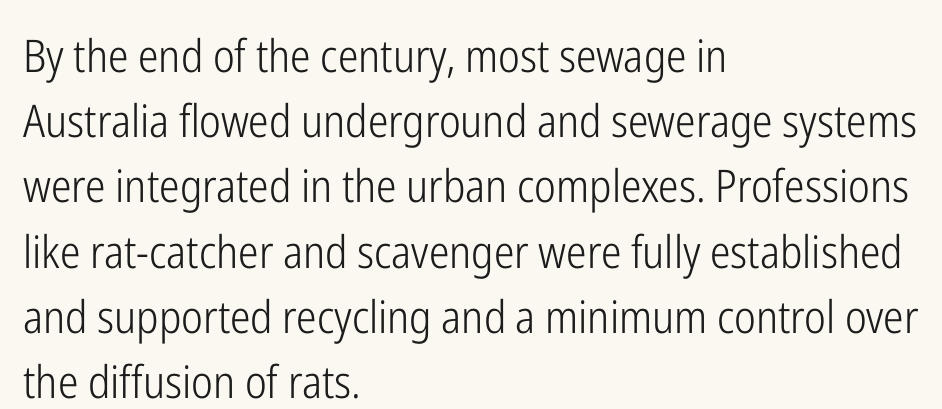
The lines in this sample share a left origin and differ only in where they stop. Quick note: not italic, upright. Is this a fixed-width face? No — the glyphs have proportional, varying widths. These lines are composed in type without serifs.
